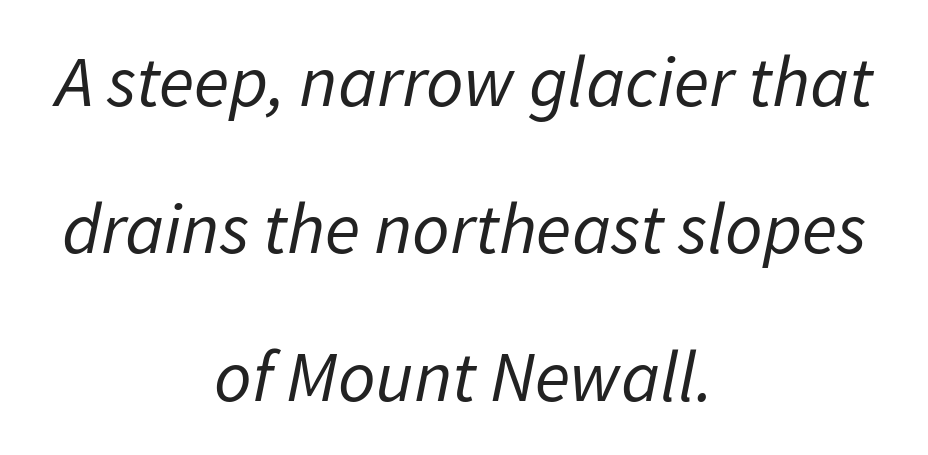
The image shows 73 px regular-weight type, italic (leaning right); set centered, loose line spacing (2.02x), normal letter spacing, not underlined; low stroke contrast and a medium x-height.
